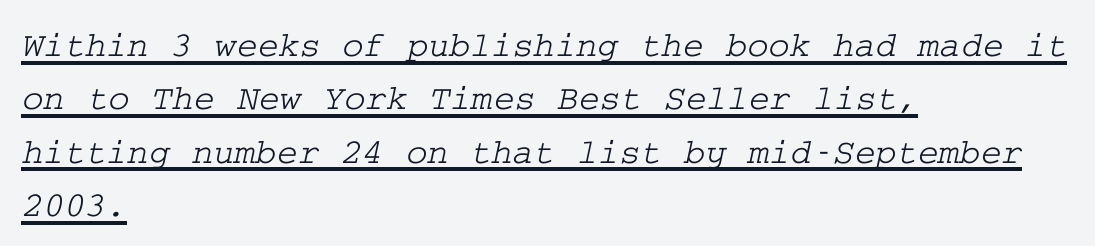
Q: Is the typeface a serif or a sans-serif typeface? A: Serif.
Q: Is the text underlined? A: Yes.
Q: How is the paragraph aligned? A: Left-aligned.
Q: Is the spacing between letters normal or unusually wide? A: Normal.
Q: Is the spacing between lines tight, normal or loose? A: Normal.
Q: Width (condensed, normal, or wide)? A: Wide.
Q: Stroke contrast? A: Low.
Q: x-height? A: Medium.
